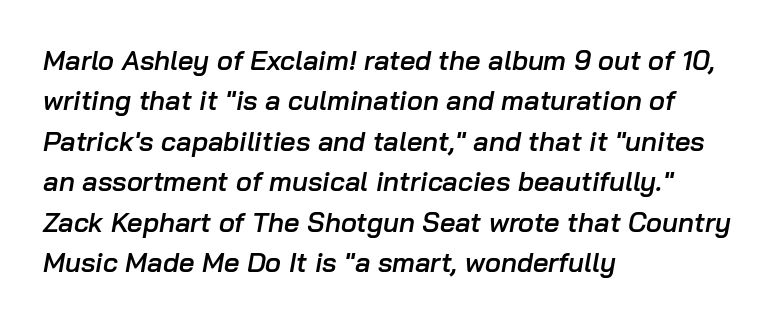
Compared with an ordinary text face, these strokes are moderately heavier — a semibold. Every character sits at an angle, as italics do. The tracking reads as untouched default to a designer's eye. These lines stack with their left ends in a neat column.
